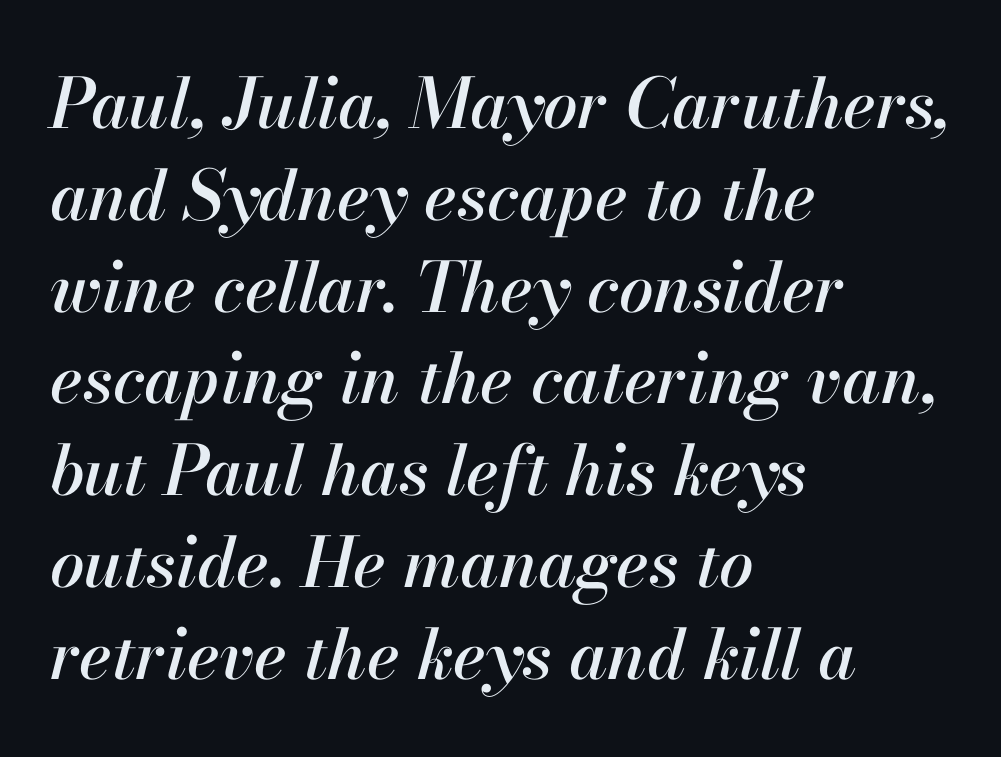
Q: Is the text italic (slanted)? A: Yes, it leans right by about 13 degrees.
Q: Is the text underlined? A: No.
Q: How is the paragraph aligned? A: Left-aligned.
Q: Is the spacing between letters normal or unusually wide? A: Normal.
Q: Is the spacing between lines tight, normal or loose? A: Normal.
Q: Width (condensed, normal, or wide)? A: Normal.
Q: Stroke contrast? A: High.
Q: x-height? A: Small.
Q: Monospaced? A: No.
